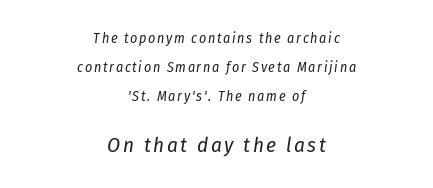
Q: Is the text bold? A: No.
Q: Is the text italic (slanted)? A: Yes, it leans right by about 8 degrees.
Q: Is the text underlined? A: No.
Q: How is the paragraph aligned? A: Centered.
Q: Is the spacing between lines tight, normal or loose? A: Loose.
Q: Which block of text is set in a larger size, the first (top) or the second (bottom)? A: The second (bottom) one.
